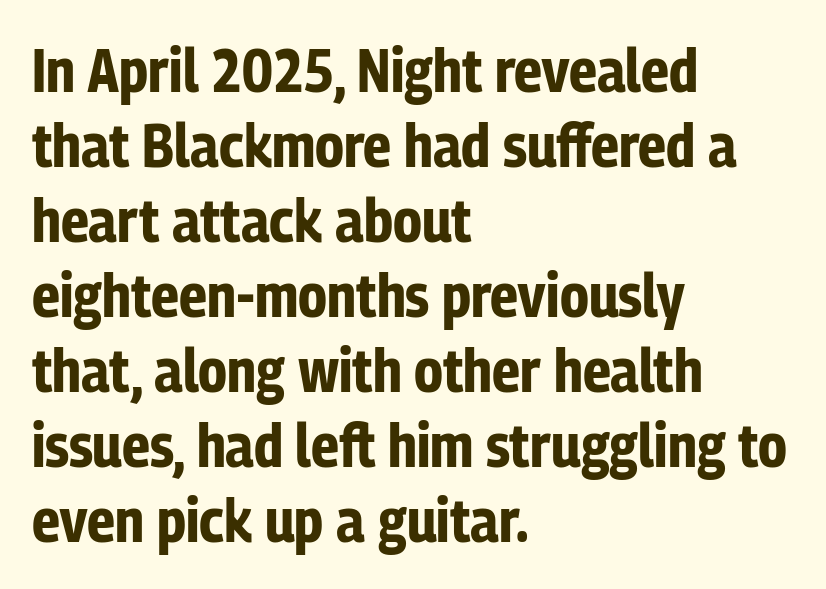
The glyphs have the mass of a bold cut. Underlining? Definitely not there. Nothing unusual about the tracking: characters are spaced as the font intends. A typesetter would call this proportional, since set widths differ per character.
